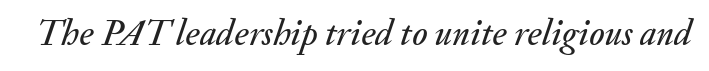
{"italic": "yes", "lean": "right", "slant_degrees": 20, "width": "normal", "stroke_contrast": "medium", "x_height": "small", "monospaced": "no", "underline": "no", "letter_spacing": "normal", "letter_spacing_em": 0.0, "glyph_px": 36}
